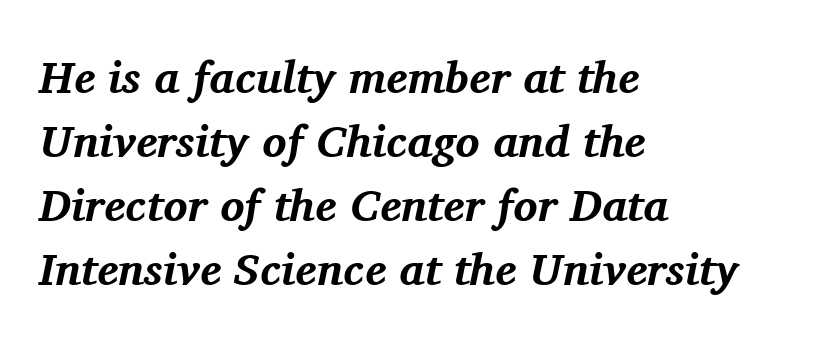
A serif font was chosen for this passage. Rendered with sloped, italic letterforms. You could not count columns in this text — the font is proportionally spaced. These lines sit exactly where default settings would place them.
